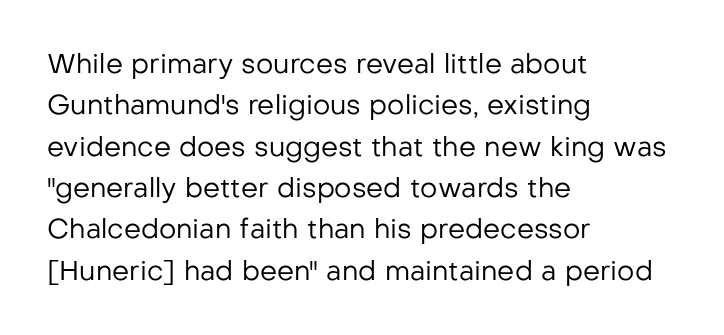
In terms of leading, this rendering sits right in the middle. The lettering stays uniformly vertical, giving the passage a roman look. Decoration check: the copy has no underline. The passage shown is not bold in any degree. How are the letters spaced? Ordinarily, with no added tracking.
